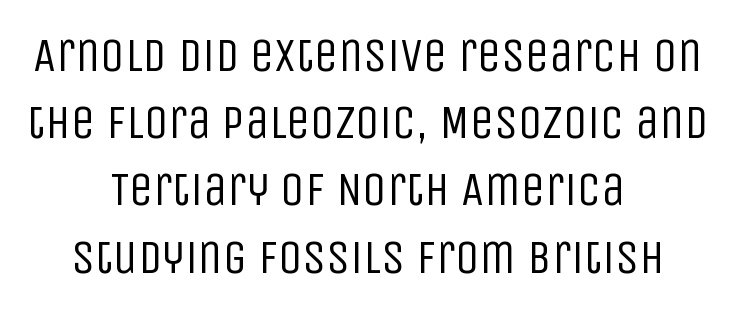
Q: Is the text bold? A: No.
Q: Is the text italic (slanted)? A: No, it is upright.
Q: Is the typeface a serif or a sans-serif typeface? A: Sans-serif.
Q: Is the text underlined? A: No.
Q: How is the paragraph aligned? A: Centered.
Q: Is the spacing between letters normal or unusually wide? A: Normal.
Q: Is the spacing between lines tight, normal or loose? A: Normal.
Q: Width (condensed, normal, or wide)? A: Condensed.
Q: Stroke contrast? A: Low.
Q: x-height? A: Large.
Q: Monospaced? A: No.
